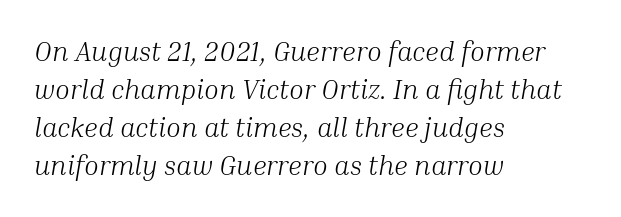
The image shows 27 px text type, italic (leaning right); set left-aligned, normal line spacing (1.41x), normal letter spacing, not underlined.
